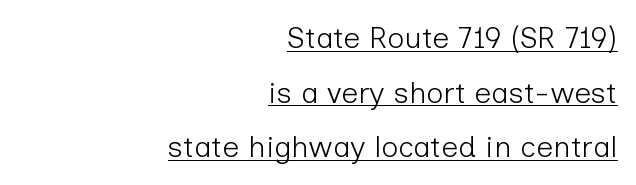
Stroke mass is kept to a normal reading level or below. Does a line run under the words? Yes, clearly. It's the straight-up-and-down kind of type. The glyphs in this specimen are sans serif. How are the letters spaced? Ordinarily, with no added tracking.
